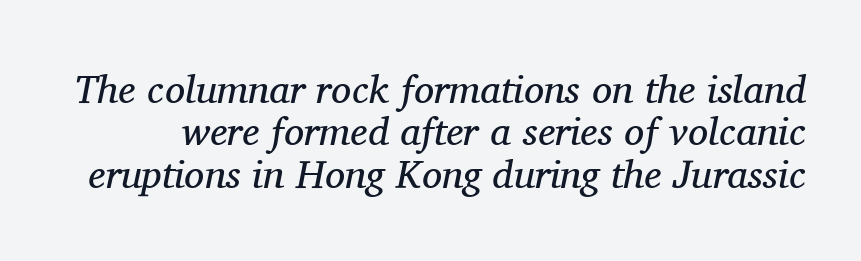
{"serif": "yes", "italic": "yes", "lean": "right", "slant_degrees": 11, "bold": "no", "weight": "regular", "width": "normal", "stroke_contrast": "medium", "x_height": "medium", "monospaced": "no", "underline": "no", "line_spacing": "tight", "line_spacing_ratio": 1.06, "letter_spacing": "normal", "letter_spacing_em": 0.0, "glyph_px": 40}
